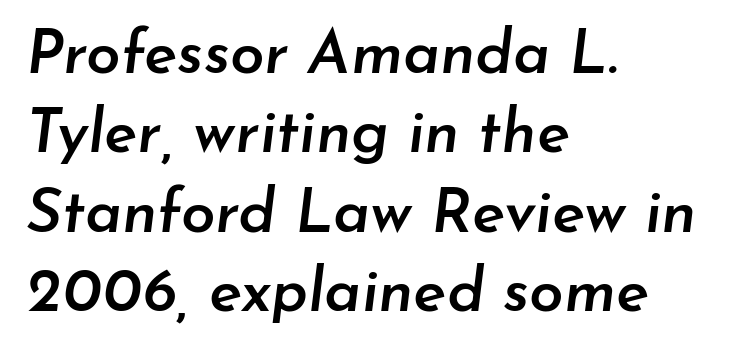
There's an unmistakable incline to the writing here. The letters are semibold — heavier than regular but short of a full bold. Words float on clear page, feet unadorned. Short note: letters normally spaced. Is the block centered? No — it sits flush against the left margin.
